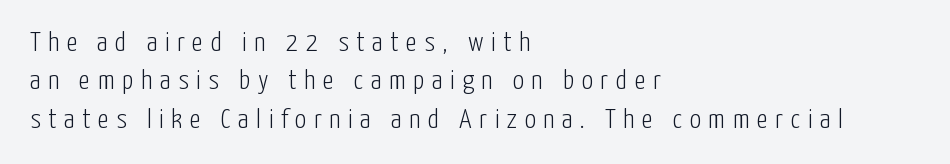
{"serif": "no", "italic": "no", "bold": "no", "weight": "light", "width": "condensed", "stroke_contrast": "low", "x_height": "medium", "monospaced": "no", "underline": "no", "align": "left", "line_spacing": "normal", "line_spacing_ratio": 1.37, "letter_spacing": "wide", "letter_spacing_em": 0.27, "glyph_px": 28}
